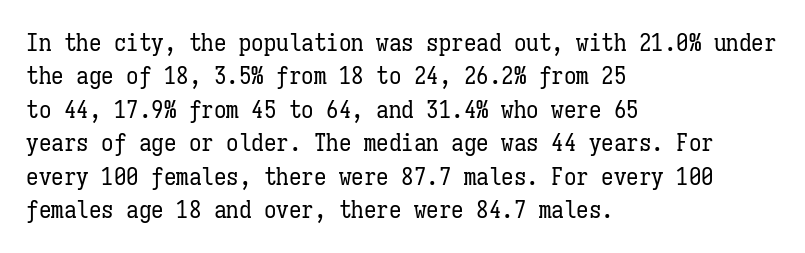
{"italic": "no", "bold": "no", "underline": "no", "align": "left", "line_spacing": "normal", "line_spacing_ratio": 1.34, "letter_spacing": "normal", "letter_spacing_em": 0.0, "glyph_px": 25}
